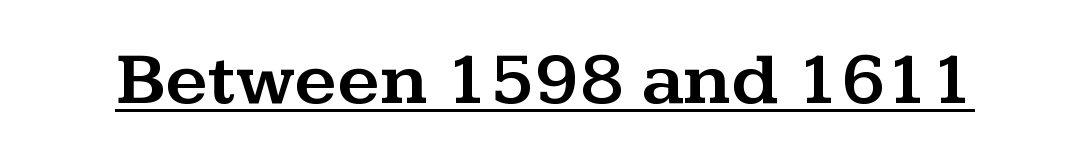
The image shows 75 px wide serif type, upright; set normal letter spacing, underlined; medium stroke contrast and a medium x-height.
